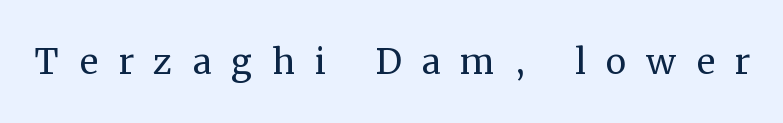
Is this a sans? No — the strokes have serifs. Do the characters align in a grid? No, the font is proportional. Stem width sits at or under what a default text font uses. In terms of letterspacing, this is a distinctly airy, spread setting. The foot of each line stays bare and open.
